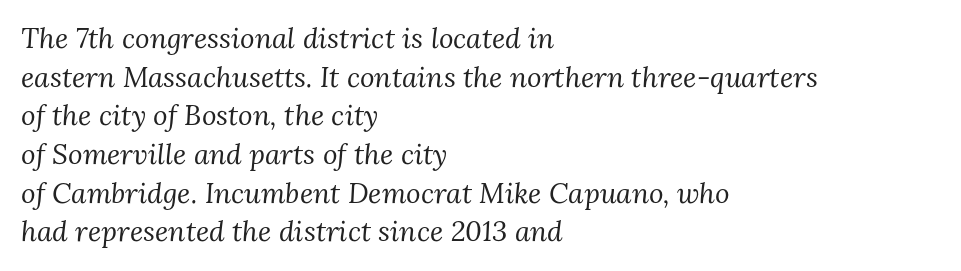
Tracking value appears to be zero — textbook default spacing. Anything drawn beneath the words? Only blank space. The passage shown is typed in a proportional face where columns would drift. Would a proofreader flag this as italicized? Yes.
